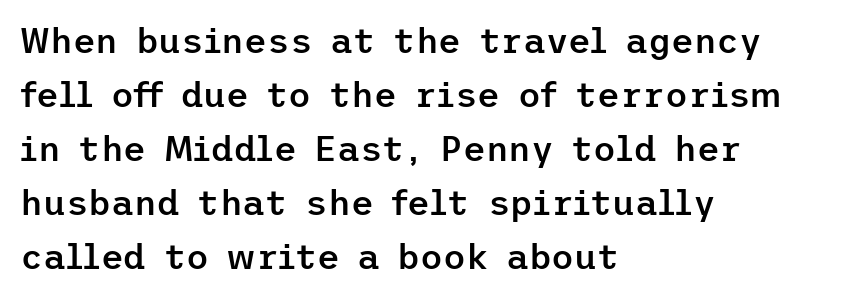
Q: Is the text bold? A: Semi-bold.
Q: Is the text italic (slanted)? A: No, it is upright.
Q: Is the typeface a serif or a sans-serif typeface? A: Sans-serif.
Q: Is the text underlined? A: No.
Q: How is the paragraph aligned? A: Left-aligned.
Q: Is the spacing between letters normal or unusually wide? A: Normal.
Q: Is the spacing between lines tight, normal or loose? A: Normal.
Q: Width (condensed, normal, or wide)? A: Normal.
Q: Stroke contrast? A: Low.
Q: x-height? A: Medium.
